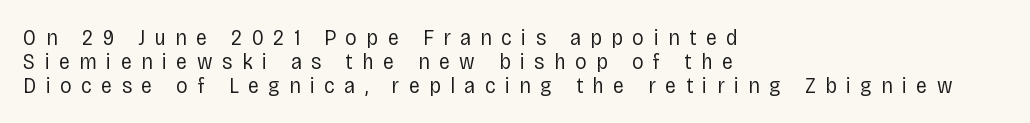
Q: Is the text bold? A: No.
Q: Is the text italic (slanted)? A: No, it is upright.
Q: Is the text underlined? A: No.
Q: How is the paragraph aligned? A: Left-aligned.
Q: Is the spacing between letters normal or unusually wide? A: Unusually wide.
Q: Is the spacing between lines tight, normal or loose? A: Tight.
